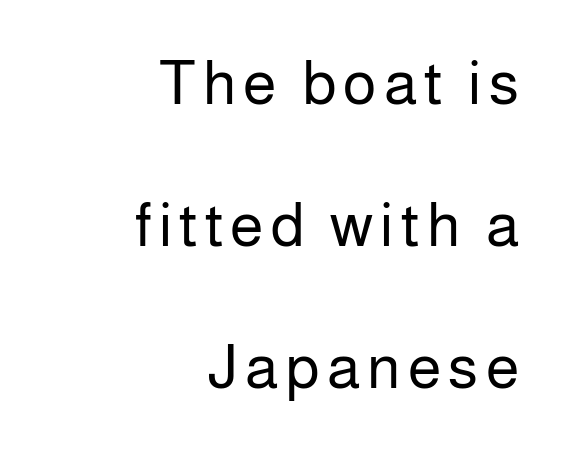
{"serif": "no", "italic": "no", "bold": "no", "weight": "regular", "width": "normal", "stroke_contrast": "low", "x_height": "medium", "monospaced": "no", "underline": "no", "align": "right", "line_spacing": "loose", "line_spacing_ratio": 2.33, "glyph_px": 61}
